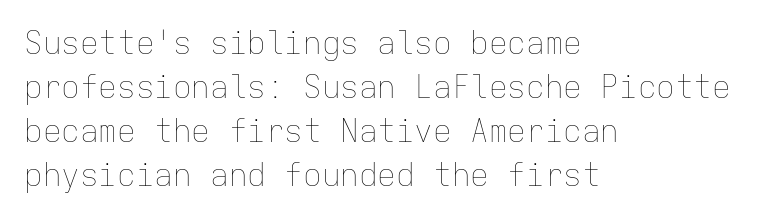
Leading matches the norm, producing a regular column. Weight: not bold — regular or lighter. Layout note: lines flush left. Does extra space separate the letters? No, they use regular spacing. The words here are not underlined.
